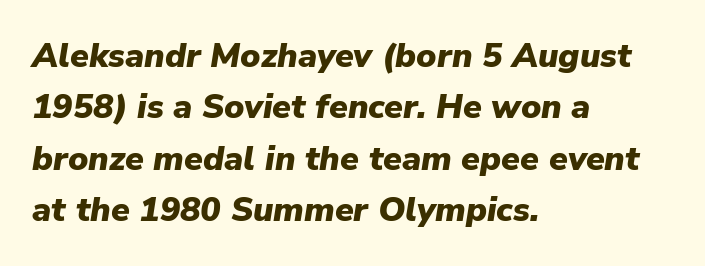
Q: Is the text bold? A: Yes.
Q: Is the text italic (slanted)? A: Yes, it leans right by about 9 degrees.
Q: Is the text underlined? A: No.
Q: How is the paragraph aligned? A: Left-aligned.
Q: Is the spacing between letters normal or unusually wide? A: Normal.
Q: Is the spacing between lines tight, normal or loose? A: Normal.
Q: Width (condensed, normal, or wide)? A: Normal.
Q: Stroke contrast? A: Low.
Q: x-height? A: Medium.
Q: Monospaced? A: No.
